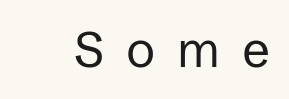
The image shows 49 px regular-weight sans-serif type, upright; set unusually wide letter spacing (+0.45 em), not underlined; low stroke contrast and a medium x-height.
